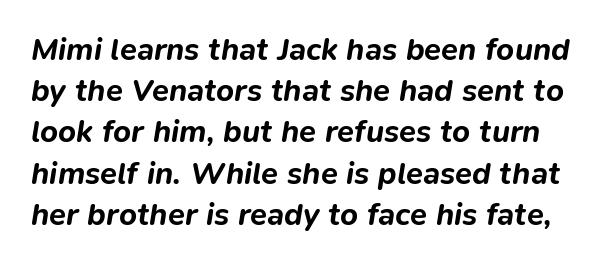
Q: Is the text bold? A: Yes.
Q: Is the text italic (slanted)? A: Yes, it leans right by about 9 degrees.
Q: Is the text underlined? A: No.
Q: Is the spacing between letters normal or unusually wide? A: Normal.
Q: Is the spacing between lines tight, normal or loose? A: Normal.
Q: Width (condensed, normal, or wide)? A: Normal.
Q: Stroke contrast? A: Low.
Q: x-height? A: Medium.
Q: Monospaced? A: No.
